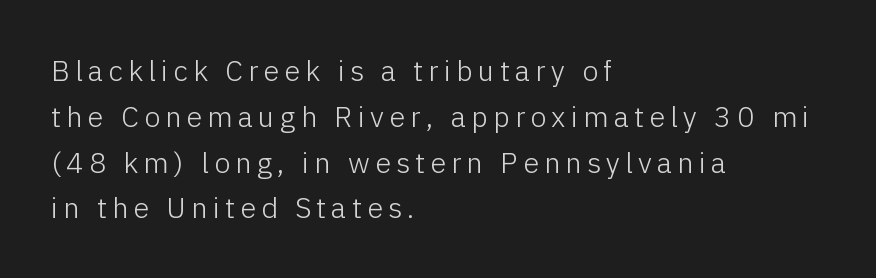
The image shows 29 px light sans-serif type, upright; set left-aligned, normal line spacing (1.58x), not underlined; low stroke contrast and a medium x-height.
